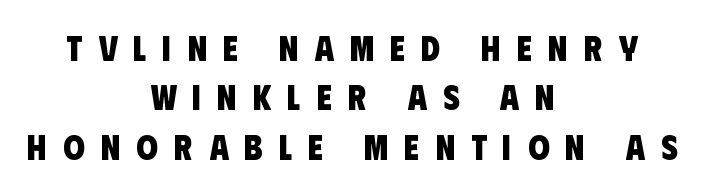
The image shows 35 px heavy, condensed sans-serif type; set centered, normal line spacing (1.41x), unusually wide letter spacing (+0.46 em), not underlined; low stroke contrast and a large x-height.
